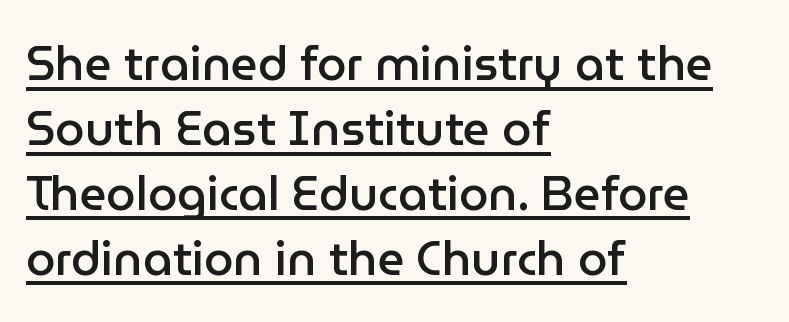
The image shows 47 px semibold sans-serif type, upright; set left-aligned, normal line spacing (1.38x), normal letter spacing, underlined; low stroke contrast and a medium x-height.
